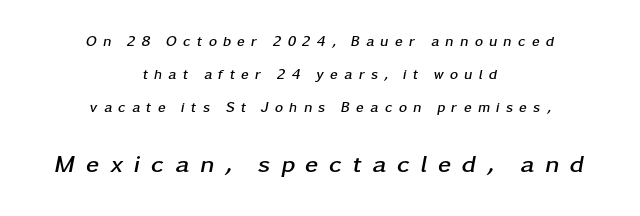
{"italic": "yes", "lean": "right", "slant_degrees": 11, "bold": "yes", "underline": "no", "align": "center", "line_spacing": "loose", "line_spacing_ratio": 2.37, "letter_spacing": "wide", "letter_spacing_em": 0.44, "larger_block": "second", "size_ratio": 1.71, "glyph_px": 24}
